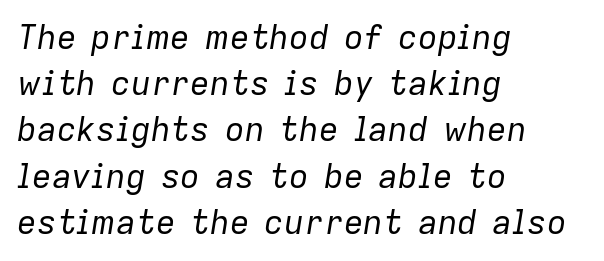
Evenly set lines give the paragraph a standard silhouette. Inter-character spacing is left at the font's built-in metrics. Weight: not bold — regular or lighter. Proportional: the letters do not fall into vertical columns. Short and long lines alike share a common starting point at left.
